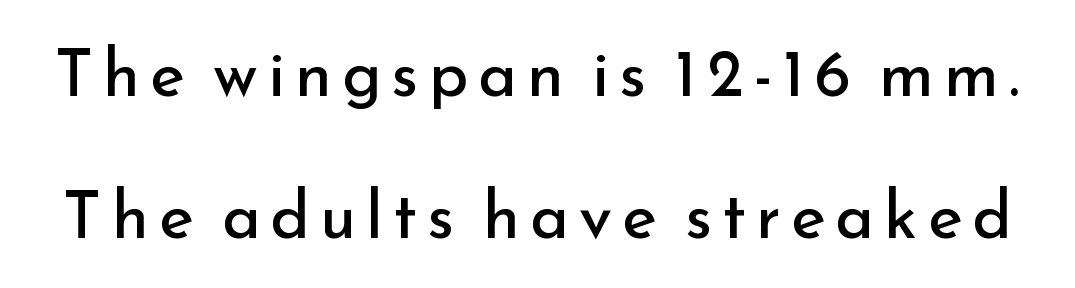
Notice how the stems are strictly vertical — no italics here. The leading is generous, giving the passage an open texture. The rendering uses natural spacing where letterforms have individual widths. Rule under the text: the space is simply empty.
